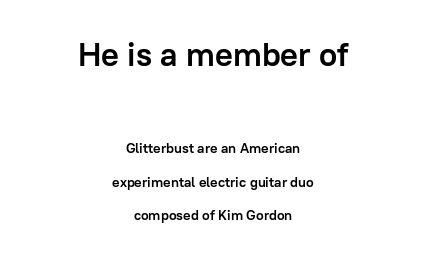
{"serif": "no", "italic": "no", "bold": "yes", "weight": "semibold", "width": "normal", "stroke_contrast": "low", "x_height": "medium", "monospaced": "no", "underline": "no", "align": "center", "line_spacing": "loose", "line_spacing_ratio": 2.39, "letter_spacing": "normal", "letter_spacing_em": 0.0, "larger_block": "first", "size_ratio": 2.36, "glyph_px": 33}
